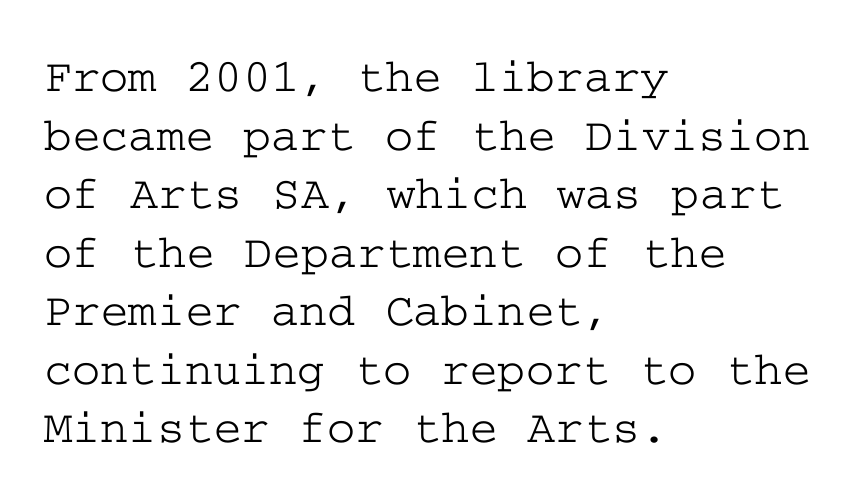
{"serif": "yes", "italic": "no", "width": "wide", "stroke_contrast": "low", "x_height": "medium", "underline": "no", "align": "left", "line_spacing_ratio": 1.22, "letter_spacing": "normal", "letter_spacing_em": 0.0, "glyph_px": 48}
